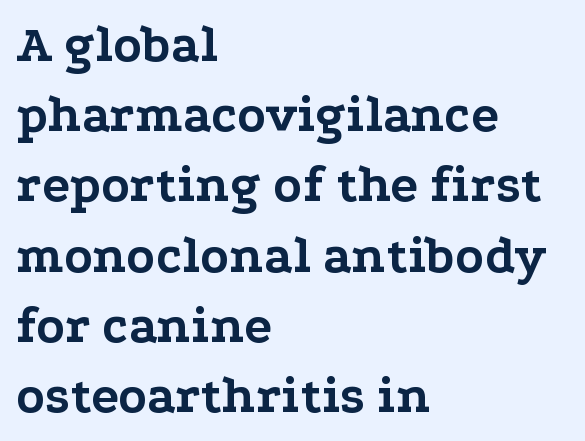
The image shows 52 px bold, wide serif type, upright; set left-aligned, normal line spacing (1.35x), normal letter spacing, not underlined; low stroke contrast and a medium x-height.
